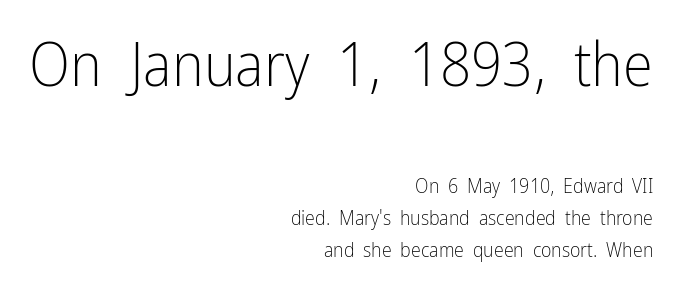
Q: Is the text bold? A: No.
Q: Is the text italic (slanted)? A: No, it is upright.
Q: Is the typeface a serif or a sans-serif typeface? A: Sans-serif.
Q: Is the text underlined? A: No.
Q: How is the paragraph aligned? A: Right-aligned.
Q: Is the spacing between letters normal or unusually wide? A: Normal.
Q: Is the spacing between lines tight, normal or loose? A: Normal.
Q: Which block of text is set in a larger size, the first (top) or the second (bottom)? A: The first (top) one.
Q: Width (condensed, normal, or wide)? A: Condensed.
Q: Stroke contrast? A: Low.
Q: x-height? A: Medium.
Q: Monospaced? A: No.
